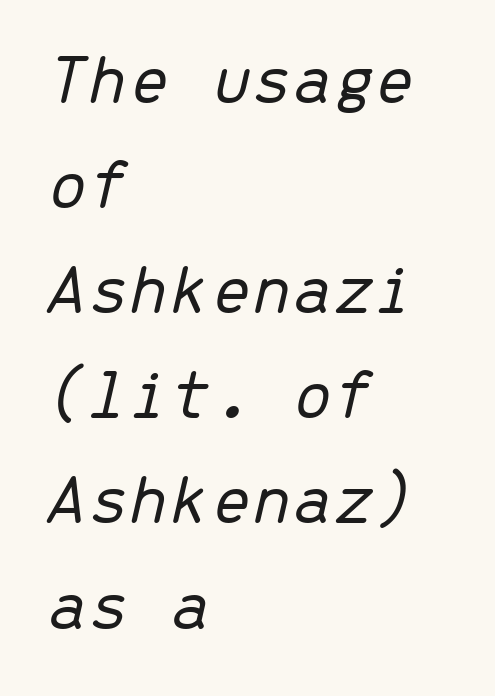
Check under the words: just untouched page. In terms of letterspacing, this is plain default setting. Ink coverage per letter is moderate at most. The vertical gap from one line to the next is medium. Each letter, wide or thin by design, is forced into the same width here.
